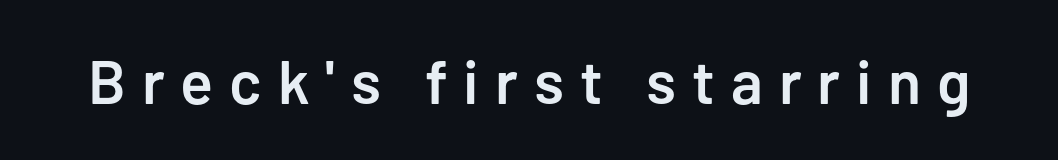
Glance below the letters and you will spot only blank space. Caption: semibold face, moderately heavy strokes. Spacing verdict: proportional, widths tailored to each character. Quick note: not italic, upright. A sans-serif font was chosen for this passage.
